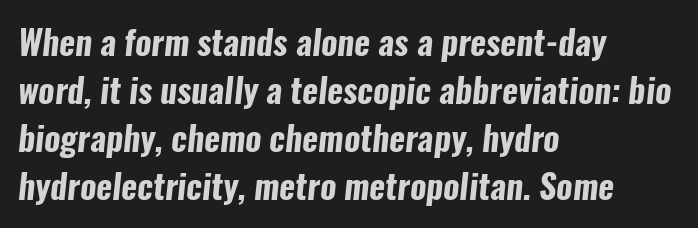
{"serif": "no", "bold": "yes", "weight": "bold", "width": "condensed", "stroke_contrast": "low", "x_height": "medium", "monospaced": "no", "underline": "no", "align": "left", "line_spacing": "normal", "line_spacing_ratio": 1.41, "letter_spacing": "normal", "letter_spacing_em": 0.0, "glyph_px": 34}
